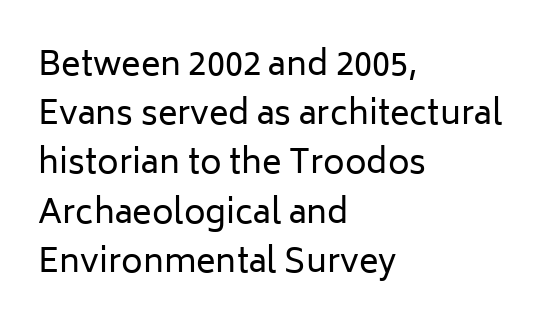
The weight tops out at a normal text grade. The rendering anchors every line to the left-hand side. Any mark beneath the type? The region is blank. Every character sits straight up, as roman type does.
